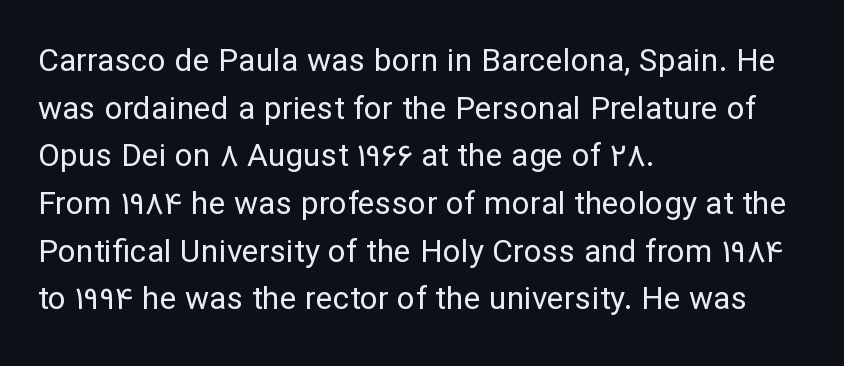
Q: Is the text bold? A: No.
Q: Is the text italic (slanted)? A: No, it is upright.
Q: Is the typeface a serif or a sans-serif typeface? A: Sans-serif.
Q: Is the text underlined? A: No.
Q: How is the paragraph aligned? A: Left-aligned.
Q: Is the spacing between letters normal or unusually wide? A: Normal.
Q: Is the spacing between lines tight, normal or loose? A: Normal.
Q: Width (condensed, normal, or wide)? A: Normal.
Q: Stroke contrast? A: Low.
Q: x-height? A: Medium.
Q: Monospaced? A: No.
